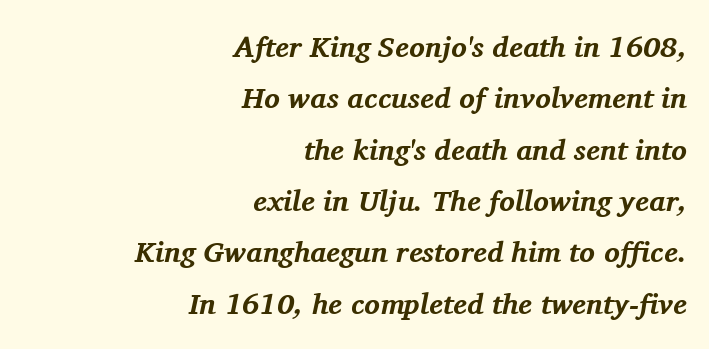
You could call the tracking neutral — neither tight nor loose. A typesetter would call this proportional, since set widths differ per character. Type without underlining. Plenty of ink on the page — the face is bold.
